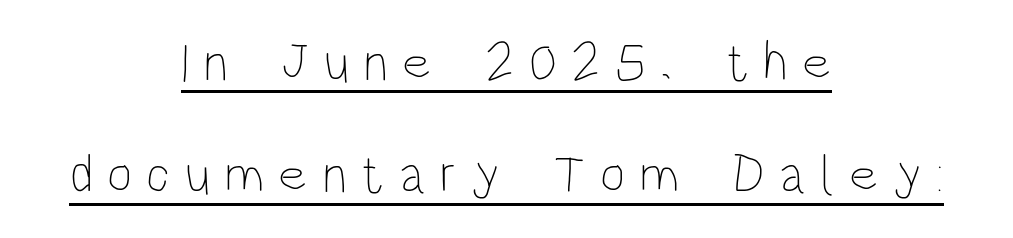
{"italic": "no", "bold": "no", "weight": "thin", "width": "condensed", "stroke_contrast": "low", "x_height": "large", "monospaced": "no", "underline": "yes", "align": "center", "line_spacing": "loose", "line_spacing_ratio": 2.08, "letter_spacing": "wide", "letter_spacing_em": 0.27, "glyph_px": 54}
